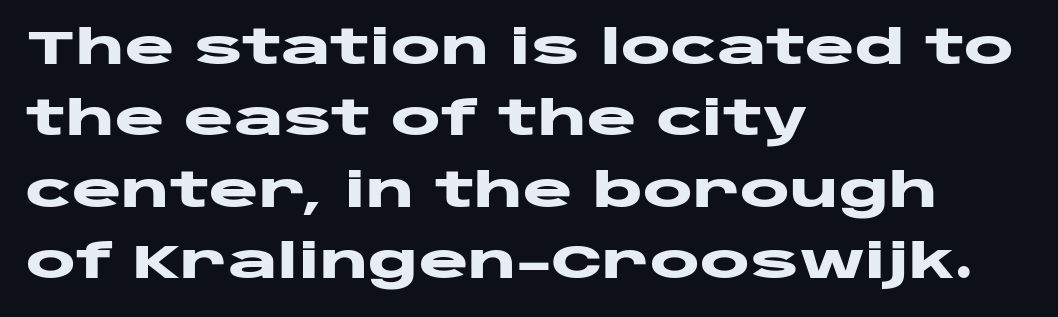
The image shows 47 px heavy, wide sans-serif type, upright; set left-aligned, normal line spacing (1.52x), normal letter spacing, not underlined; low stroke contrast and a large x-height.
